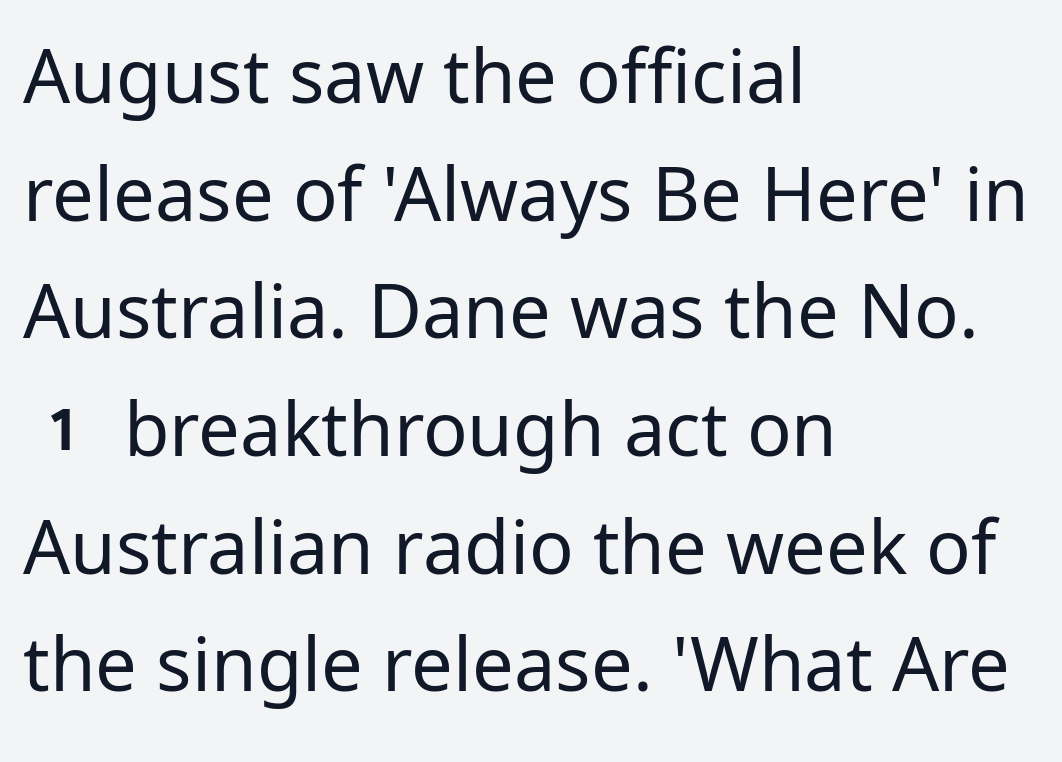
{"serif": "no", "italic": "no", "bold": "no", "weight": "regular", "width": "normal", "stroke_contrast": "low", "x_height": "medium", "monospaced": "no", "underline": "no", "align": "left", "line_spacing": "normal", "line_spacing_ratio": 1.59, "letter_spacing": "normal", "letter_spacing_em": 0.0, "glyph_px": 74}
